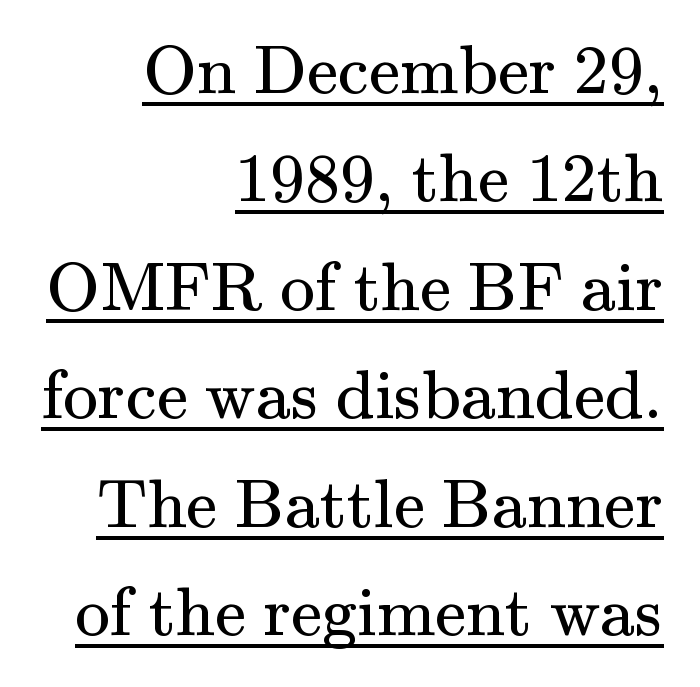
{"serif": "yes", "italic": "no", "bold": "no", "weight": "regular", "width": "normal", "stroke_contrast": "medium", "x_height": "small", "monospaced": "no", "underline": "yes", "align": "right", "line_spacing": "normal", "line_spacing_ratio": 1.55, "letter_spacing": "normal", "letter_spacing_em": 0.0, "glyph_px": 70}
